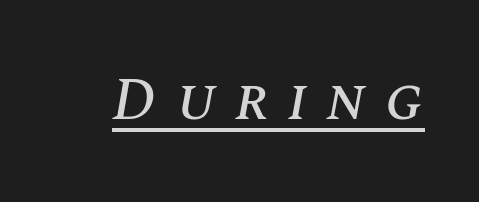
{"italic": "yes", "lean": "right", "slant_degrees": 10, "width": "normal", "stroke_contrast": "medium", "x_height": "large", "monospaced": "no", "underline": "yes", "letter_spacing": "wide", "letter_spacing_em": 0.31, "glyph_px": 60}
